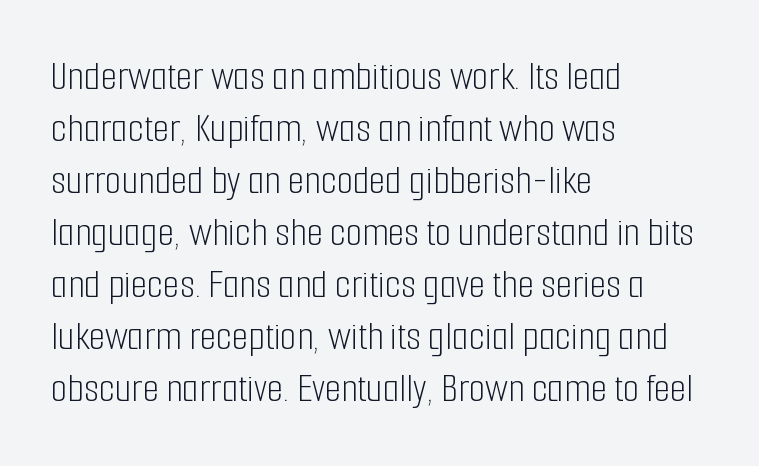
Just letters on the line, the space beneath them empty. Nobody touched the tracking dial on this one. Compared with a typical body face, this is equally light or lighter still. The lines are quadded left.
